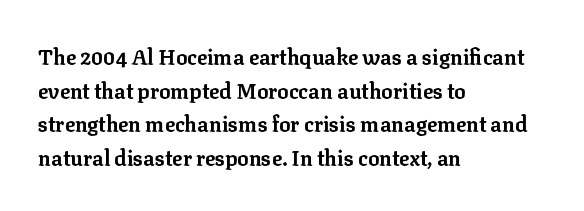
Q: Is the text bold? A: Yes.
Q: Is the text italic (slanted)? A: No, it is upright.
Q: Is the text underlined? A: No.
Q: How is the paragraph aligned? A: Left-aligned.
Q: Is the spacing between letters normal or unusually wide? A: Normal.
Q: Is the spacing between lines tight, normal or loose? A: Normal.
